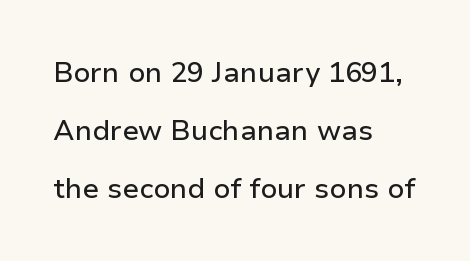
{"serif": "no", "italic": "no", "width": "normal", "stroke_contrast": "low", "x_height": "medium", "monospaced": "no", "underline": "no", "align": "left", "line_spacing": "loose", "line_spacing_ratio": 2.07, "letter_spacing": "normal", "letter_spacing_em": 0.0, "glyph_px": 28}
